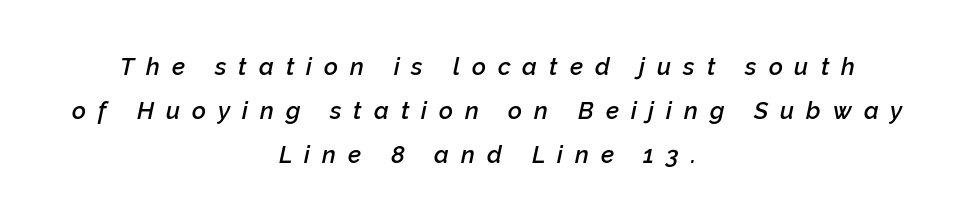
Q: Is the text bold? A: Semi-bold.
Q: Is the text italic (slanted)? A: Yes, it leans right by about 12 degrees.
Q: Is the text underlined? A: No.
Q: How is the paragraph aligned? A: Centered.
Q: Is the spacing between letters normal or unusually wide? A: Unusually wide.
